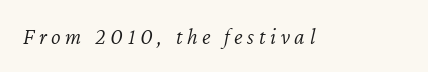
{"italic": "yes", "lean": "right", "slant_degrees": 12, "bold": "no", "underline": "no", "letter_spacing": "wide", "letter_spacing_em": 0.2, "glyph_px": 23}
